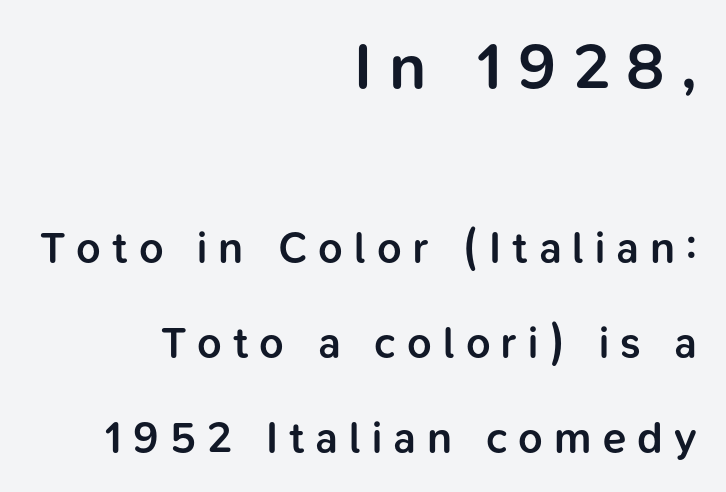
Short and long lines alike share a common ending point at right. Substantial extra tracking has been applied to these lines. Do the characters align in a grid? No, the font is proportional. Scale decreases going downward across the two blocks. The designer went with a sans here, leaving each stem footless.
